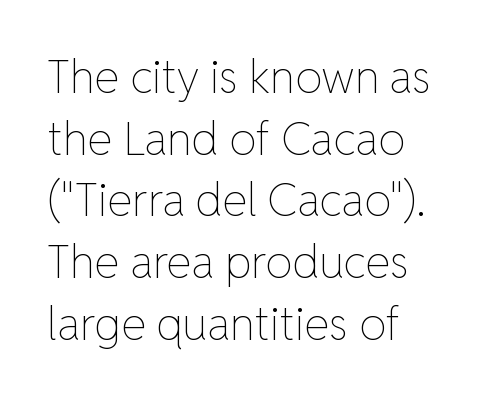
{"italic": "no", "bold": "no", "weight": "thin", "width": "normal", "stroke_contrast": "low", "x_height": "medium", "monospaced": "no", "underline": "no", "align": "left", "line_spacing": "normal", "line_spacing_ratio": 1.37, "letter_spacing": "normal", "letter_spacing_em": 0.0, "glyph_px": 45}
